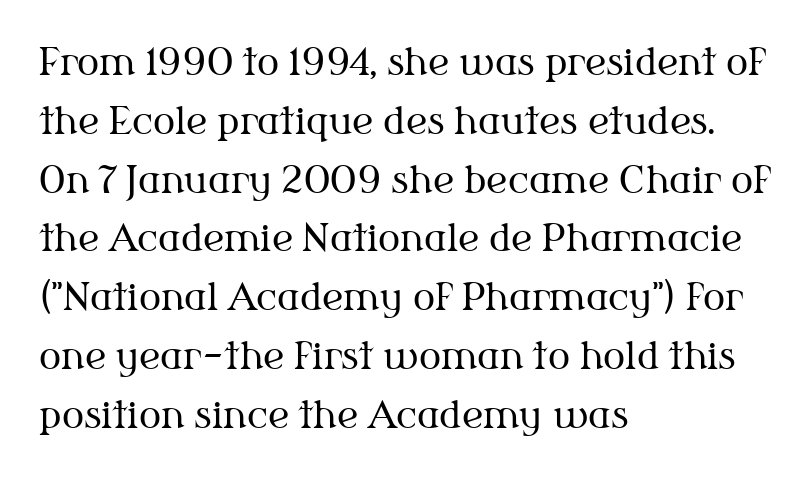
{"serif": "yes", "italic": "no", "bold": "no", "weight": "regular", "width": "normal", "stroke_contrast": "medium", "x_height": "medium", "monospaced": "no", "underline": "no", "align": "left", "line_spacing": "normal", "line_spacing_ratio": 1.59, "letter_spacing": "normal", "letter_spacing_em": 0.0, "glyph_px": 37}
